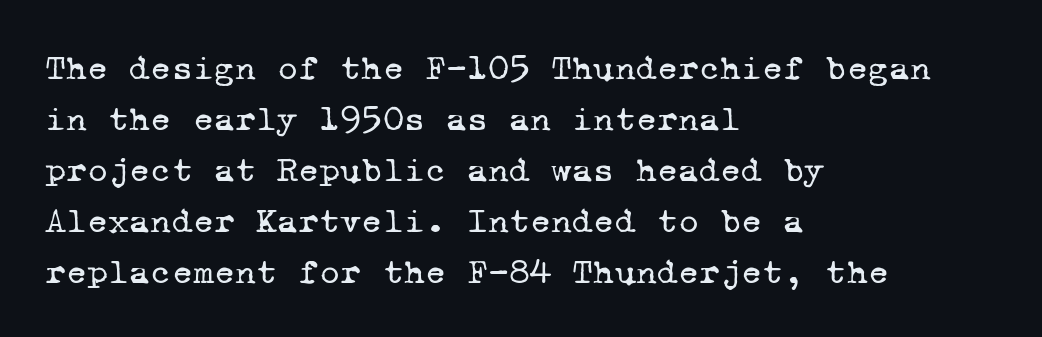
The image shows 36 px regular-weight serif type, monospaced; set left-aligned, normal line spacing (1.42x), normal letter spacing, not underlined; low stroke contrast and a medium x-height.
